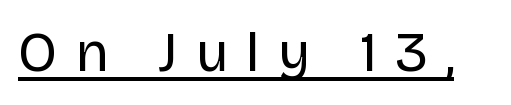
{"serif": "no", "italic": "no", "bold": "no", "weight": "regular", "width": "normal", "stroke_contrast": "low", "x_height": "large", "monospaced": "no", "underline": "yes", "letter_spacing": "wide", "letter_spacing_em": 0.33, "glyph_px": 56}
